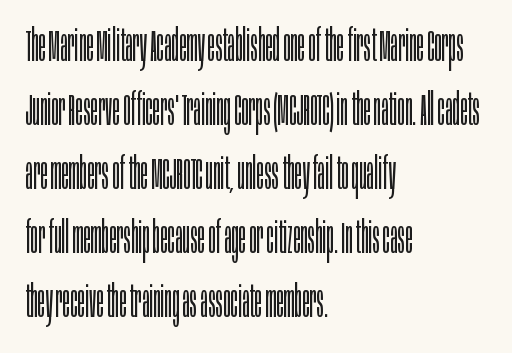
Anything drawn beneath the words? Only blank space. The line texture is even and compact thanks to regular tracking. A typesetter would call this leading conventional body-copy spacing. Compared with a centered layout, this one pins lines to the left instead. Rendered with straight, roman letterforms.
